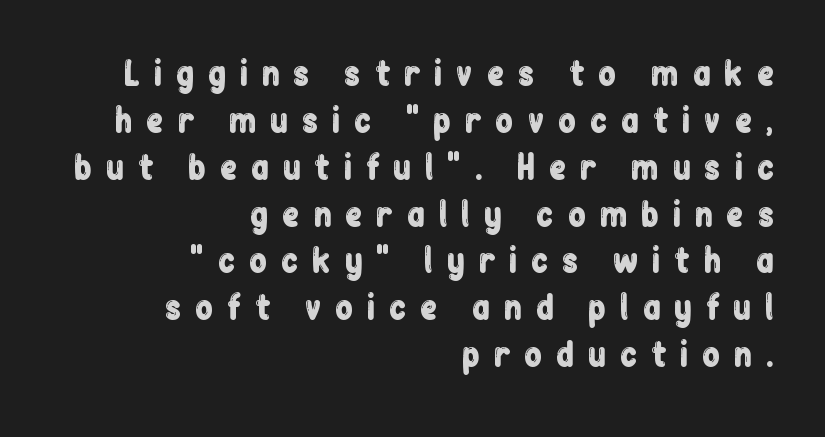
{"serif": "no", "italic": "no", "width": "condensed", "stroke_contrast": "low", "x_height": "medium", "monospaced": "no", "underline": "no", "align": "right", "line_spacing": "normal", "line_spacing_ratio": 1.42, "letter_spacing": "wide", "letter_spacing_em": 0.39, "glyph_px": 33}
